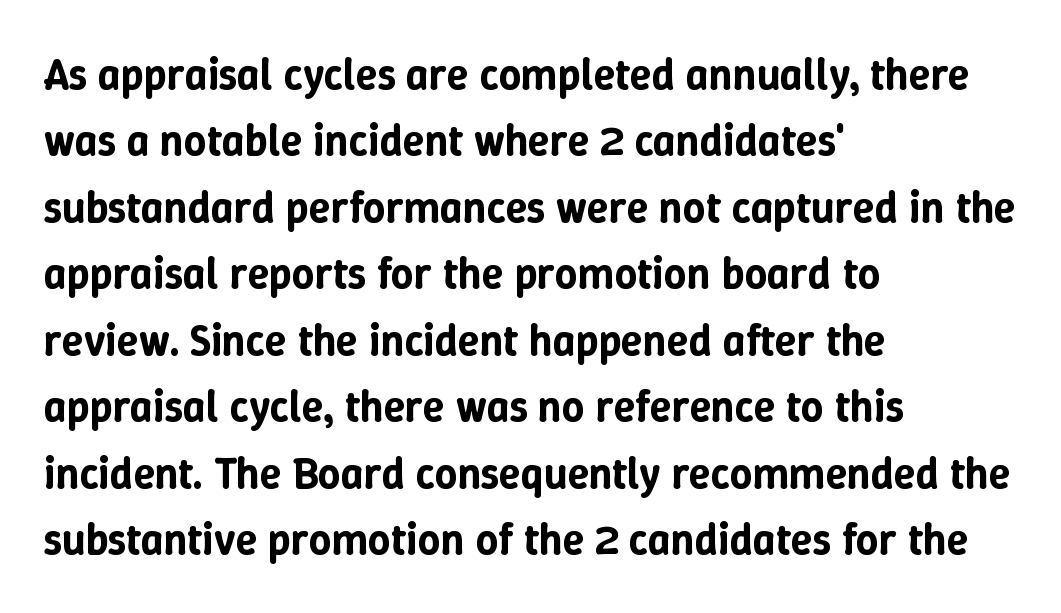
Vertical spacing — default. Note the varied advance widths — an 'i' is clearly narrower than an 'm'. Anything drawn beneath the words? Only blank space. The letters stand upright; this is a roman face. The typesetter chose a ragged-right arrangement here. There is no visible air inserted between adjacent glyphs.
